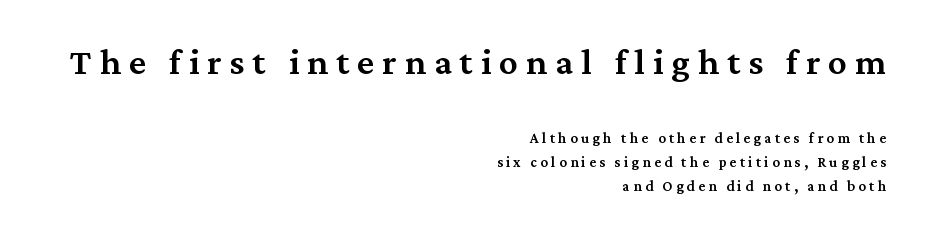
The image shows 37 px semibold serif type, upright; set right-aligned, normal line spacing (1.6x), unusually wide letter spacing (+0.22 em), not underlined; the first (top) block is 2.47x larger; medium stroke contrast and a medium x-height.
